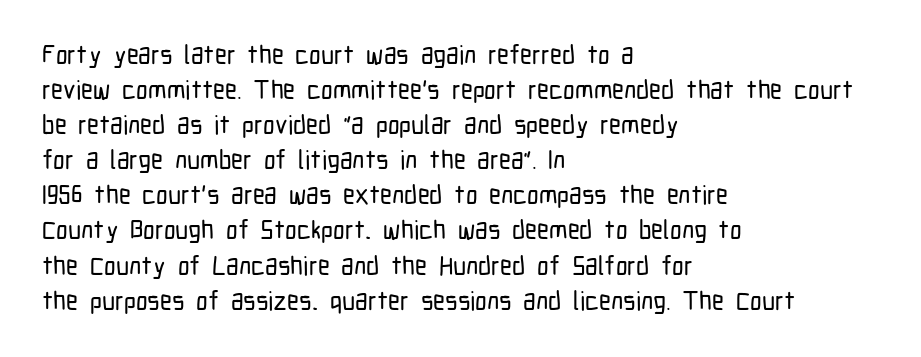
Upright lettering throughout. A classic flush-left, rag-right setting is used for this passage. Underlining? Definitely not there. The passage shown stacks its lines at a standard gap. The letterforms sit shoulder to shoulder at normal distance.
